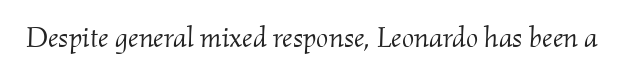
Q: Is the text bold? A: No.
Q: Is the text italic (slanted)? A: Yes, it leans right by about 2 degrees.
Q: Is the typeface a serif or a sans-serif typeface? A: Serif.
Q: Is the text underlined? A: No.
Q: Is the spacing between letters normal or unusually wide? A: Normal.
Q: Width (condensed, normal, or wide)? A: Normal.
Q: Stroke contrast? A: Medium.
Q: x-height? A: Small.
Q: Monospaced? A: No.
